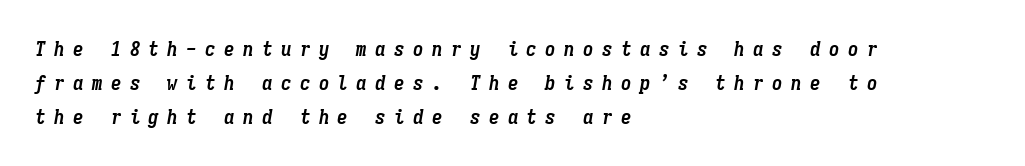
{"italic": "yes", "lean": "right", "slant_degrees": 9, "bold": "yes", "underline": "no", "align": "left", "line_spacing": "normal", "line_spacing_ratio": 1.63, "letter_spacing": "wide", "letter_spacing_em": 0.4, "glyph_px": 21}
